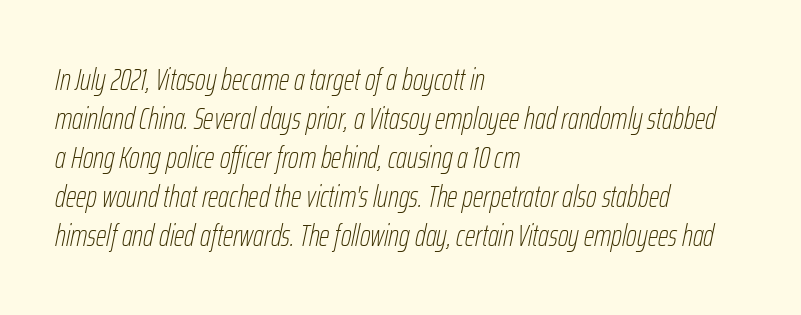
{"italic": "yes", "lean": "right", "slant_degrees": 12, "bold": "no", "weight": "thin", "width": "condensed", "stroke_contrast": "low", "x_height": "medium", "monospaced": "no", "underline": "no", "align": "left", "line_spacing": "normal", "line_spacing_ratio": 1.3, "letter_spacing": "normal", "letter_spacing_em": 0.0, "glyph_px": 30}
